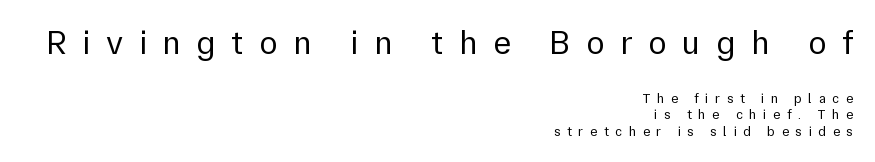
Typeset ragged left — the right edge is the straight one. The passage shown is typed in a proportional face where columns would drift. You can tell it's not italic because the verticals are truly vertical. Type size steps down from the first block to the second. Underline: absent.
